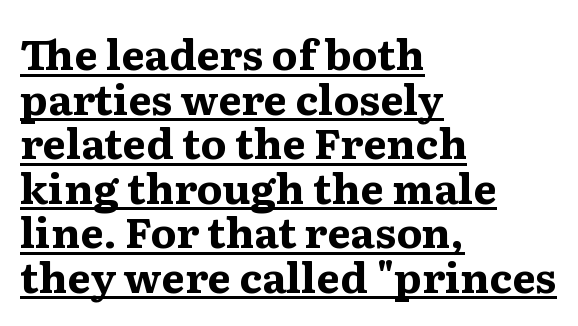
{"serif": "yes", "italic": "no", "bold": "yes", "weight": "bold", "width": "wide", "stroke_contrast": "medium", "x_height": "medium", "monospaced": "no", "underline": "yes", "align": "left", "line_spacing": "tight", "line_spacing_ratio": 1.06, "letter_spacing": "normal", "letter_spacing_em": 0.0, "glyph_px": 42}
